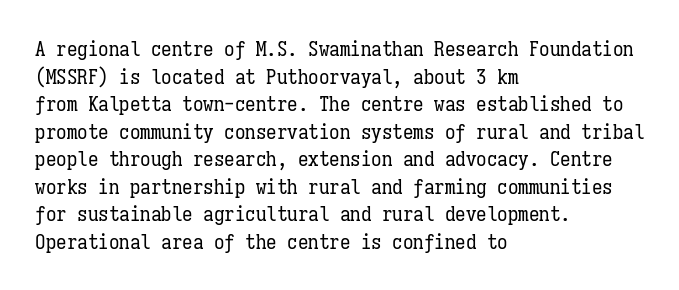
Teacher's note: observe the even left margin — that is flush-left alignment. The line texture is even and compact thanks to regular tracking. The lettering stays uniformly vertical, giving the passage a roman look. The baseline area is clear.
